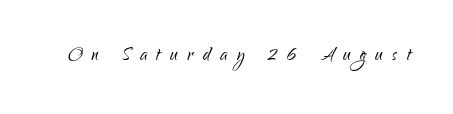
The image shows 24 px text type; set unusually wide letter spacing (+0.4 em), not underlined.
